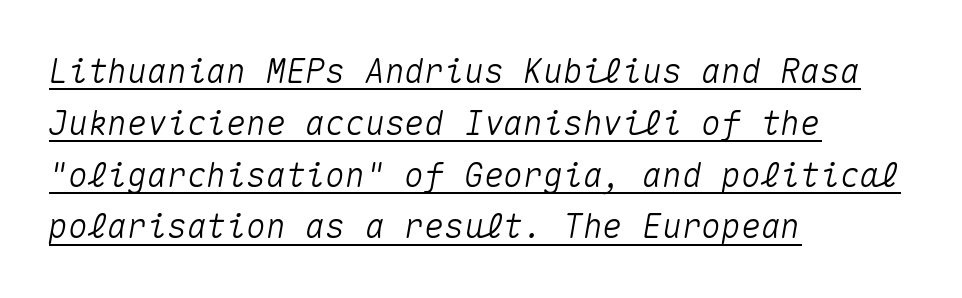
{"italic": "yes", "lean": "right", "slant_degrees": 10, "width": "normal", "stroke_contrast": "medium", "x_height": "medium", "monospaced": "yes", "underline": "yes", "align": "left", "line_spacing": "normal", "line_spacing_ratio": 1.57, "letter_spacing": "normal", "letter_spacing_em": 0.0, "glyph_px": 33}
